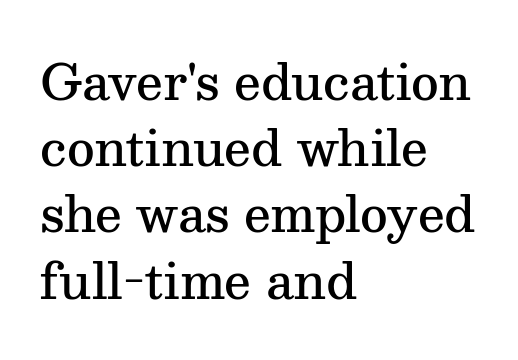
Q: Is the text bold? A: Semi-bold.
Q: Is the text italic (slanted)? A: No, it is upright.
Q: Is the typeface a serif or a sans-serif typeface? A: Serif.
Q: Is the text underlined? A: No.
Q: How is the paragraph aligned? A: Left-aligned.
Q: Is the spacing between letters normal or unusually wide? A: Normal.
Q: Is the spacing between lines tight, normal or loose? A: Normal.
Q: Width (condensed, normal, or wide)? A: Normal.
Q: Stroke contrast? A: Medium.
Q: x-height? A: Medium.
Q: Monospaced? A: No.
